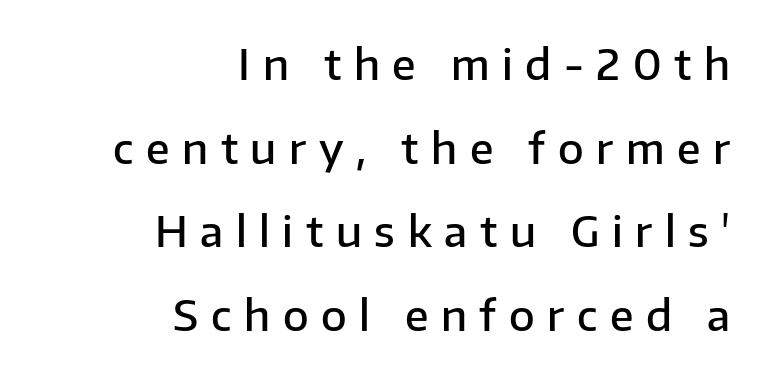
{"serif": "no", "italic": "no", "bold": "semi", "weight": "semibold", "width": "normal", "stroke_contrast": "low", "x_height": "medium", "monospaced": "no", "underline": "no", "align": "right", "line_spacing": "loose", "line_spacing_ratio": 1.99, "letter_spacing": "wide", "letter_spacing_em": 0.3, "glyph_px": 42}
